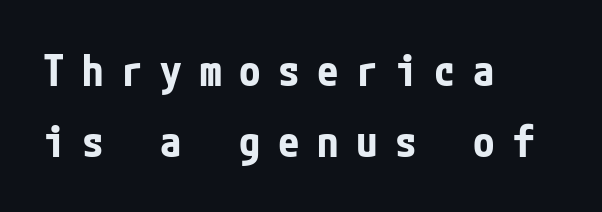
Q: Is the text bold? A: Yes.
Q: Is the text italic (slanted)? A: No, it is upright.
Q: Is the typeface a serif or a sans-serif typeface? A: Sans-serif.
Q: Is the text underlined? A: No.
Q: How is the paragraph aligned? A: Left-aligned.
Q: Is the spacing between letters normal or unusually wide? A: Unusually wide.
Q: Is the spacing between lines tight, normal or loose? A: Normal.
Q: Width (condensed, normal, or wide)? A: Condensed.
Q: Stroke contrast? A: Low.
Q: x-height? A: Medium.
